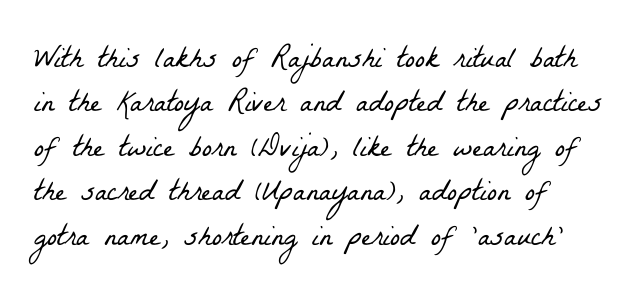
{"serif": "yes", "bold": "no", "weight": "light", "width": "condensed", "stroke_contrast": "low", "x_height": "medium", "monospaced": "no", "underline": "no", "line_spacing": "normal", "line_spacing_ratio": 1.48, "letter_spacing": "normal", "letter_spacing_em": 0.0, "glyph_px": 30}
